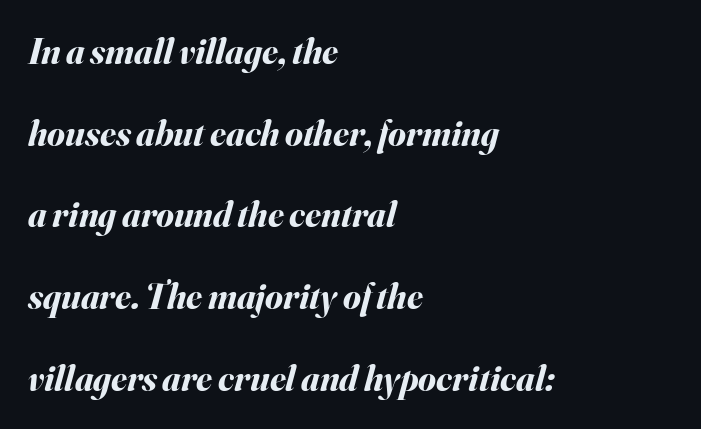
Q: Is the text bold? A: Yes.
Q: Is the text italic (slanted)? A: Yes, it leans right by about 16 degrees.
Q: Is the text underlined? A: No.
Q: How is the paragraph aligned? A: Left-aligned.
Q: Is the spacing between letters normal or unusually wide? A: Normal.
Q: Is the spacing between lines tight, normal or loose? A: Loose.
Q: Width (condensed, normal, or wide)? A: Normal.
Q: Stroke contrast? A: Medium.
Q: x-height? A: Small.
Q: Monospaced? A: No.
